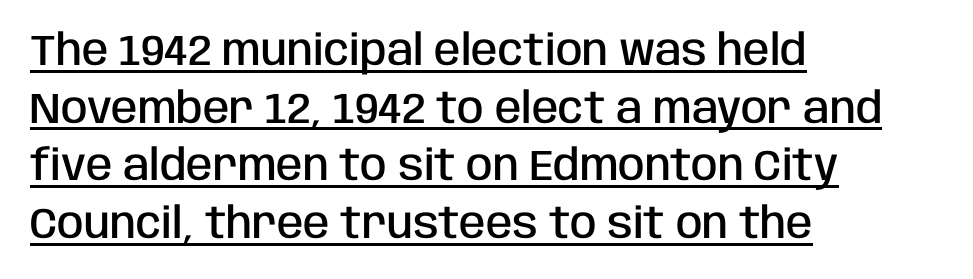
I'd call this a sans setting — the letters go barefoot. Ordinary non-slanted type is in use. The rendered words wear a rule along their underside. Evenly set lines give the paragraph a standard silhouette. Typesetter's note: demi weight, one step under bold.
